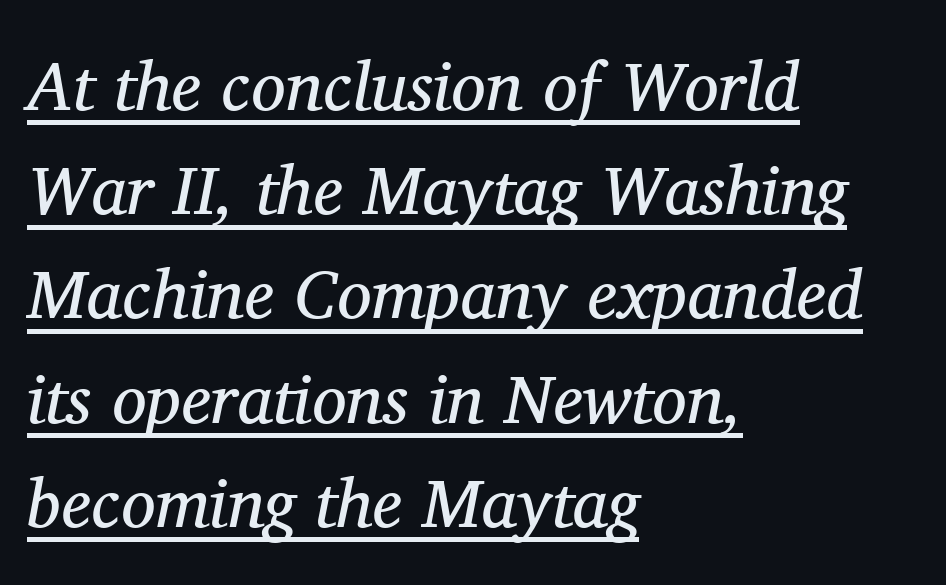
Q: Is the text bold? A: No.
Q: Is the text italic (slanted)? A: Yes, it leans right by about 11 degrees.
Q: Is the typeface a serif or a sans-serif typeface? A: Serif.
Q: Is the text underlined? A: Yes.
Q: How is the paragraph aligned? A: Left-aligned.
Q: Is the spacing between letters normal or unusually wide? A: Normal.
Q: Is the spacing between lines tight, normal or loose? A: Normal.
Q: Width (condensed, normal, or wide)? A: Normal.
Q: Stroke contrast? A: Medium.
Q: x-height? A: Medium.
Q: Monospaced? A: No.
